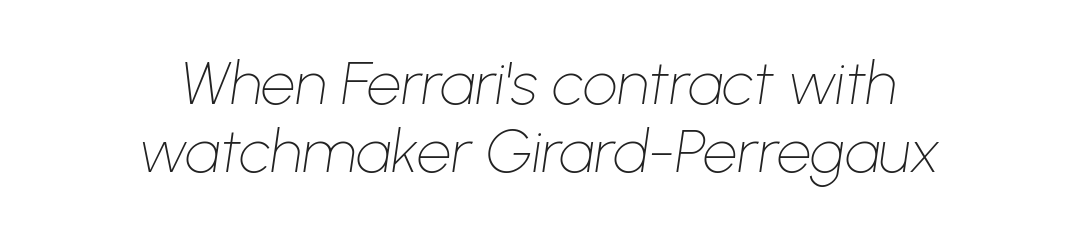
The image shows 61 px thin type, italic (leaning right); set centered, tight line spacing (1.12x), normal letter spacing, not underlined; low stroke contrast and a medium x-height.
